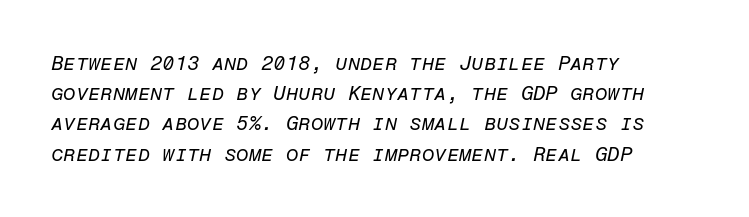
{"italic": "yes", "lean": "right", "slant_degrees": 12, "bold": "no", "underline": "no", "align": "left", "line_spacing": "normal", "line_spacing_ratio": 1.51, "letter_spacing": "normal", "letter_spacing_em": 0.0, "glyph_px": 20}
